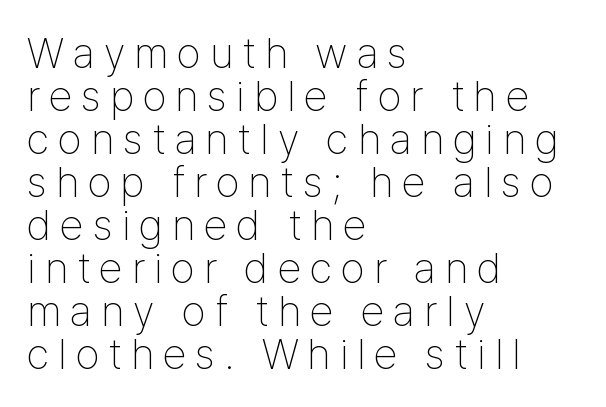
Q: Is the text bold? A: No.
Q: Is the text italic (slanted)? A: No, it is upright.
Q: Is the typeface a serif or a sans-serif typeface? A: Sans-serif.
Q: Is the text underlined? A: No.
Q: How is the paragraph aligned? A: Left-aligned.
Q: Is the spacing between letters normal or unusually wide? A: Unusually wide.
Q: Is the spacing between lines tight, normal or loose? A: Tight.
Q: Width (condensed, normal, or wide)? A: Condensed.
Q: Stroke contrast? A: Low.
Q: x-height? A: Medium.
Q: Monospaced? A: No.
